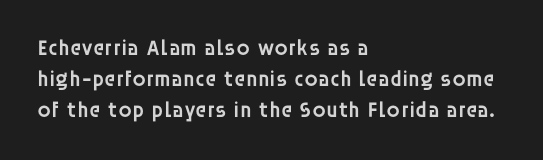
Q: Is the text bold? A: Semi-bold.
Q: Is the text italic (slanted)? A: No, it is upright.
Q: Is the text underlined? A: No.
Q: How is the paragraph aligned? A: Left-aligned.
Q: Is the spacing between letters normal or unusually wide? A: Normal.
Q: Is the spacing between lines tight, normal or loose? A: Normal.
